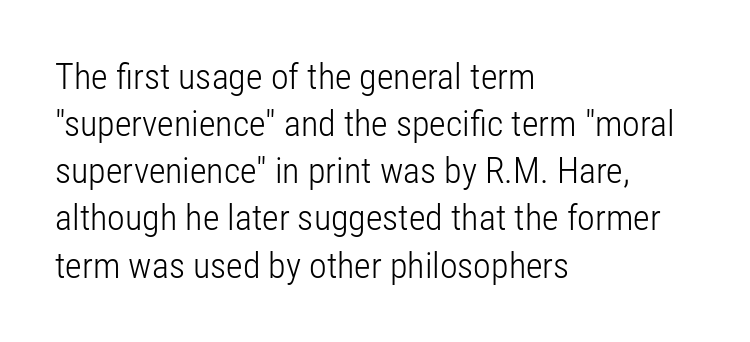
Q: Is the text bold? A: No.
Q: Is the text italic (slanted)? A: No, it is upright.
Q: Is the typeface a serif or a sans-serif typeface? A: Sans-serif.
Q: Is the text underlined? A: No.
Q: How is the paragraph aligned? A: Left-aligned.
Q: Is the spacing between letters normal or unusually wide? A: Normal.
Q: Is the spacing between lines tight, normal or loose? A: Normal.
Q: Width (condensed, normal, or wide)? A: Condensed.
Q: Stroke contrast? A: Low.
Q: x-height? A: Medium.
Q: Monospaced? A: No.
